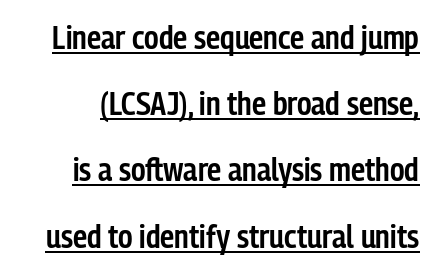
Does the leading feel generous? Absolutely, it's lavish. There is no visible air inserted between adjacent glyphs. Unlike a traditional serif, this face leaves its strokes unadorned. Nope, not italic — everything's standing straight. As a designer I'd log this as weight 600, semibold.
